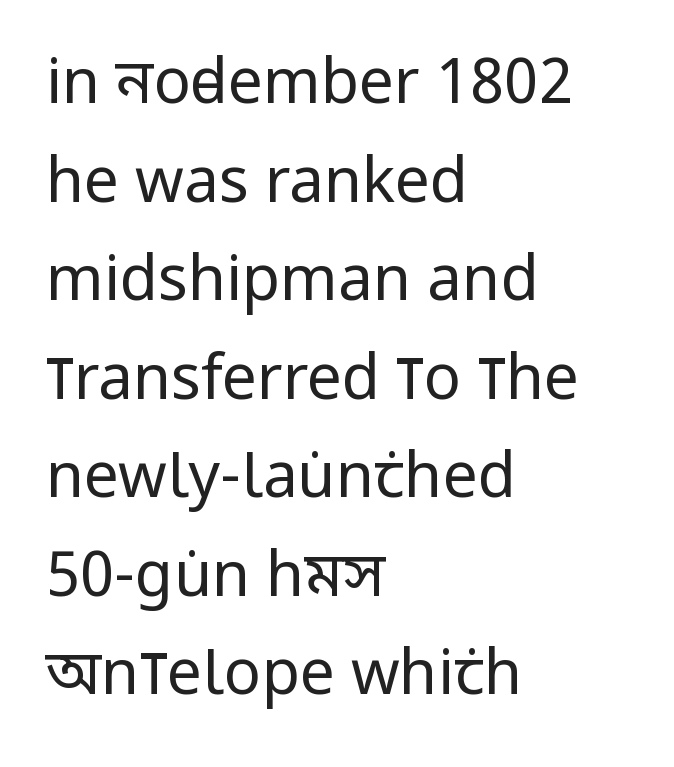
Q: Is the text bold? A: No.
Q: Is the text italic (slanted)? A: No, it is upright.
Q: Is the typeface a serif or a sans-serif typeface? A: Sans-serif.
Q: Is the text underlined? A: No.
Q: How is the paragraph aligned? A: Left-aligned.
Q: Is the spacing between letters normal or unusually wide? A: Normal.
Q: Is the spacing between lines tight, normal or loose? A: Normal.
Q: Width (condensed, normal, or wide)? A: Condensed.
Q: Stroke contrast? A: Low.
Q: x-height? A: Large.
Q: Monospaced? A: No.
